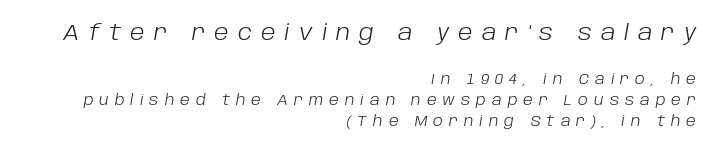
The image shows 21 px text type, italic (leaning right); set right-aligned, normal line spacing (1.51x), unusually wide letter spacing (+0.43 em), not underlined; the first (top) block is 1.5x larger.
